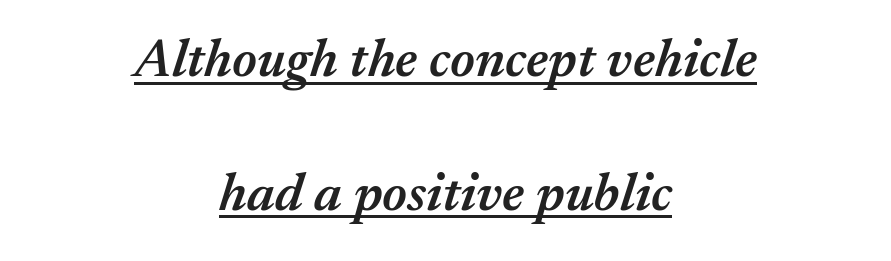
Q: Is the text bold? A: Semi-bold.
Q: Is the text italic (slanted)? A: Yes, it leans right by about 17 degrees.
Q: Is the text underlined? A: Yes.
Q: How is the paragraph aligned? A: Centered.
Q: Is the spacing between letters normal or unusually wide? A: Normal.
Q: Is the spacing between lines tight, normal or loose? A: Loose.
Q: Width (condensed, normal, or wide)? A: Normal.
Q: Stroke contrast? A: Medium.
Q: x-height? A: Medium.
Q: Monospaced? A: No.
